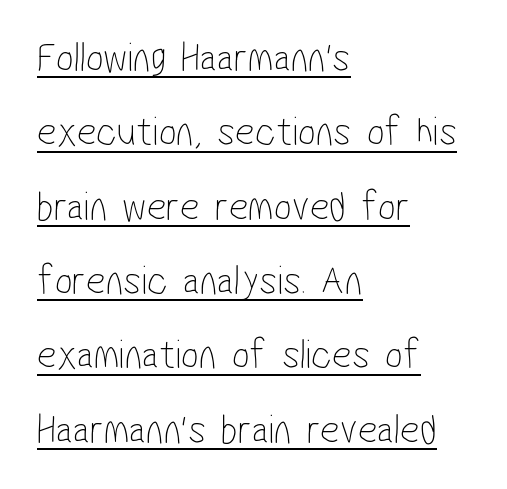
{"serif": "no", "bold": "no", "weight": "thin", "width": "condensed", "stroke_contrast": "low", "x_height": "medium", "monospaced": "no", "underline": "yes", "align": "left", "line_spacing_ratio": 1.77, "letter_spacing": "normal", "letter_spacing_em": 0.0, "glyph_px": 42}
